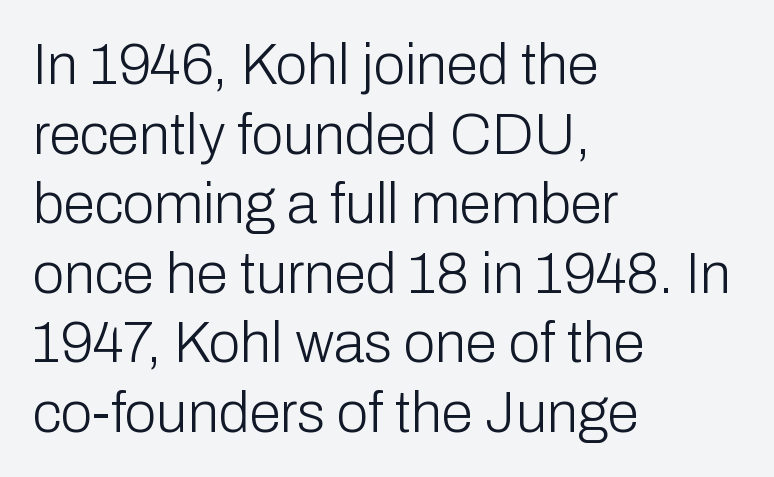
Unlike italic type, these characters show no tilt at all. The passage shown is typeset with a sans-serif family. In terms of letterspacing, this is plain default setting. Character widths vary here, with narrow letters taking less room than wide ones.
